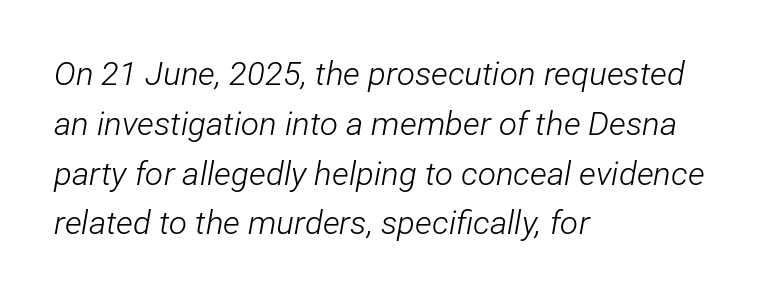
{"italic": "yes", "lean": "right", "slant_degrees": 12, "bold": "no", "weight": "light", "width": "condensed", "stroke_contrast": "low", "x_height": "medium", "monospaced": "no", "underline": "no", "align": "left", "line_spacing": "normal", "line_spacing_ratio": 1.51, "letter_spacing": "normal", "letter_spacing_em": 0.0, "glyph_px": 33}
